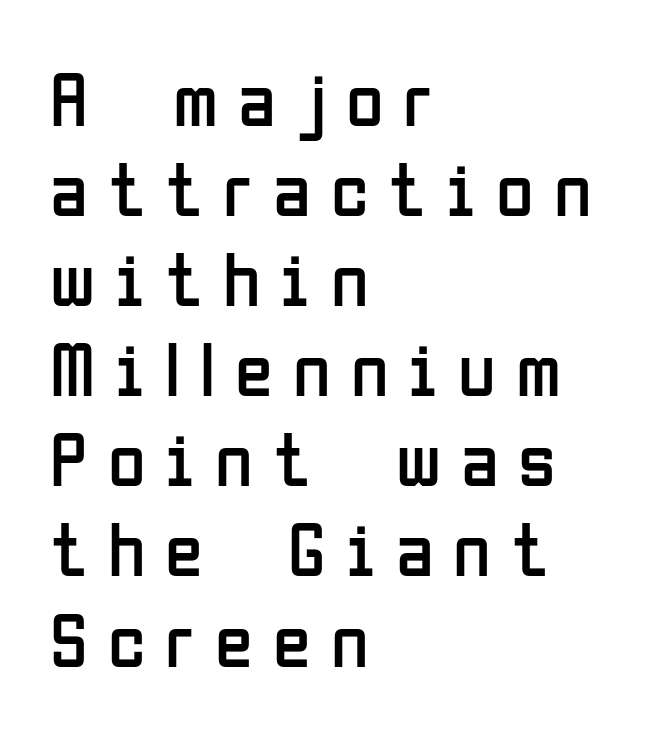
The image shows 77 px regular-weight, condensed sans-serif type, upright; set left-aligned, line spacing 1.17x, unusually wide letter spacing (+0.26 em), not underlined; low stroke contrast and a medium x-height.
